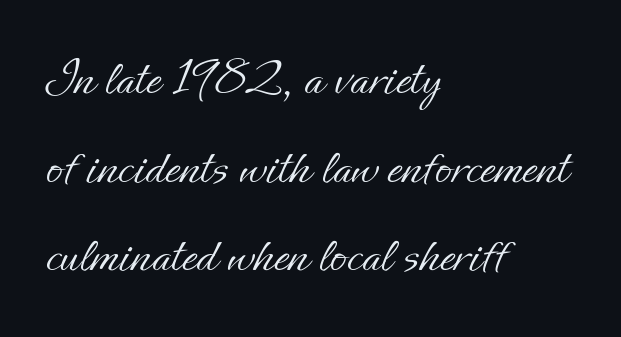
Q: Is the text bold? A: No.
Q: Is the text italic (slanted)? A: Yes.
Q: Is the text underlined? A: No.
Q: How is the paragraph aligned? A: Left-aligned.
Q: Is the spacing between letters normal or unusually wide? A: Normal.
Q: Is the spacing between lines tight, normal or loose? A: Normal.
Q: Width (condensed, normal, or wide)? A: Normal.
Q: Stroke contrast? A: Low.
Q: x-height? A: Small.
Q: Monospaced? A: No.
